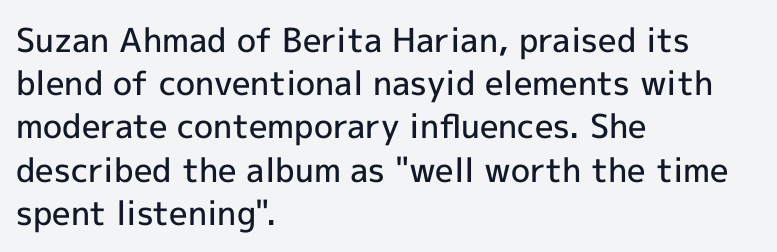
Upright lettering throughout. Tracking value appears to be zero — textbook default spacing. Quick note: underline off. Looks like regular typesetting: each glyph gets only the width it needs. Look at the bottom of the vertical strokes: they stop flat, with no serifs. On the weight axis this lands at semibold, roughly 600.
